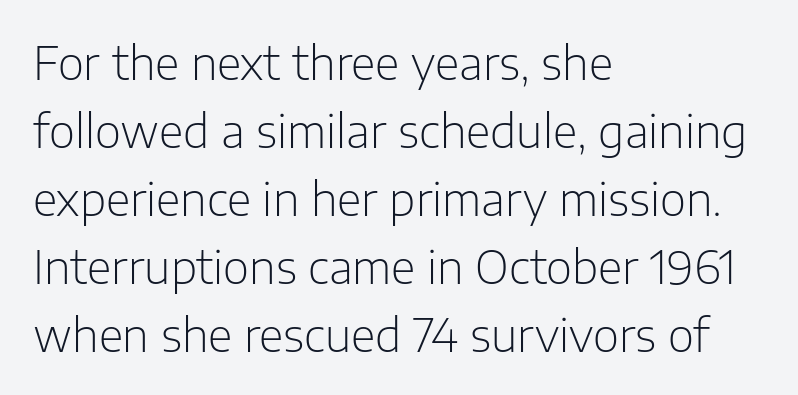
{"serif": "no", "italic": "no", "bold": "no", "weight": "light", "width": "normal", "stroke_contrast": "low", "x_height": "medium", "monospaced": "no", "underline": "no", "align": "left", "line_spacing": "normal", "line_spacing_ratio": 1.51, "letter_spacing": "normal", "letter_spacing_em": 0.0, "glyph_px": 45}
